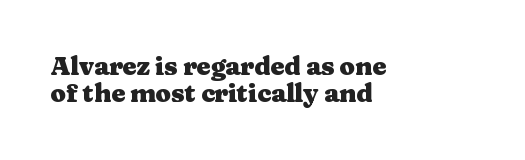
Q: Is the text bold? A: Yes.
Q: Is the text italic (slanted)? A: No, it is upright.
Q: Is the text underlined? A: No.
Q: How is the paragraph aligned? A: Left-aligned.
Q: Is the spacing between letters normal or unusually wide? A: Normal.
Q: Is the spacing between lines tight, normal or loose? A: Tight.
